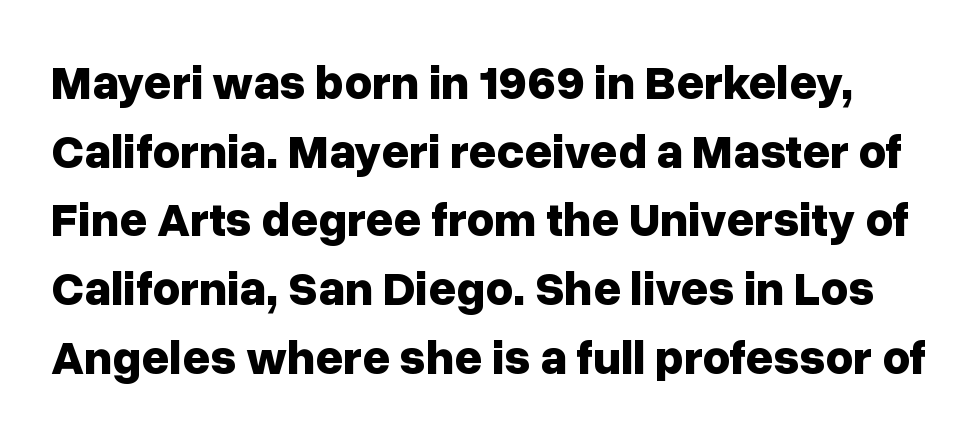
The image shows 48 px bold sans-serif type, upright; set normal line spacing (1.43x), normal letter spacing, not underlined; low stroke contrast and a medium x-height.
